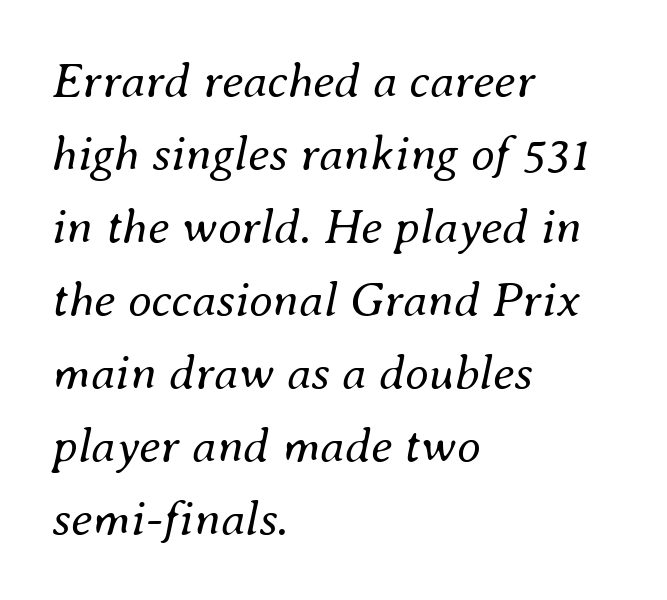
Q: Is the text bold? A: No.
Q: Is the text italic (slanted)? A: Yes, it leans right by about 8 degrees.
Q: Is the text underlined? A: No.
Q: How is the paragraph aligned? A: Left-aligned.
Q: Is the spacing between letters normal or unusually wide? A: Normal.
Q: Is the spacing between lines tight, normal or loose? A: Normal.
Q: Width (condensed, normal, or wide)? A: Normal.
Q: Stroke contrast? A: Medium.
Q: x-height? A: Small.
Q: Monospaced? A: No.
